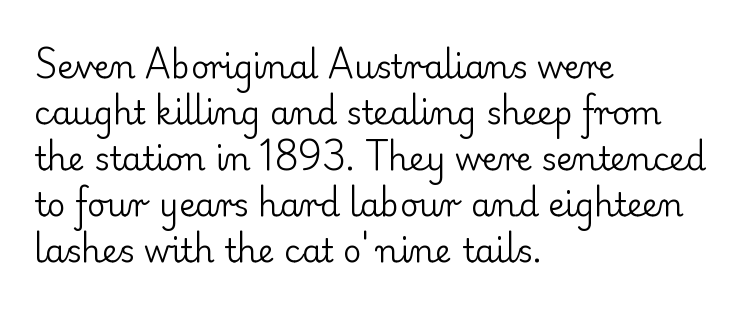
Teacher's note: observe the even left margin — that is flush-left alignment. The letters sit at their default tracking, neither squeezed nor spread. This sample keeps an unexceptional amount of space between lines. The font family rendered here belongs to the serif group. Do the characters align in a grid? No, the font is proportional.
